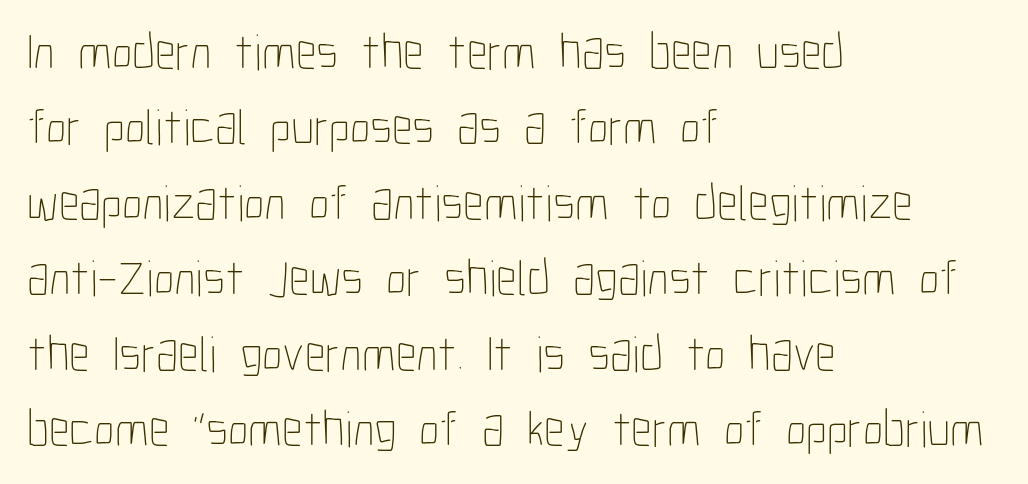
Tall strokes in this sample are plumb rather than angled. Unmarked baselines from the first word to the last. Looks like regular typesetting: each glyph gets only the width it needs. What stands out about the letter spacing? Nothing — it is the standard amount. Casual observation: everything's shoved over to the left. Leading: standard.
